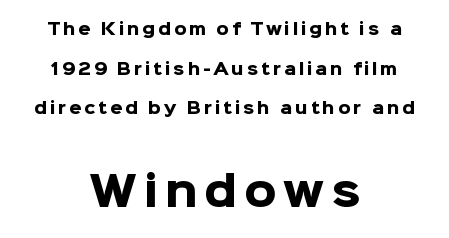
I'd call this a sans setting — the letters go barefoot. Here the designer chose a conventional face with non-uniform glyph widths. Decoration check: the copy has no underline. The specimen reads as upright at a glance.
